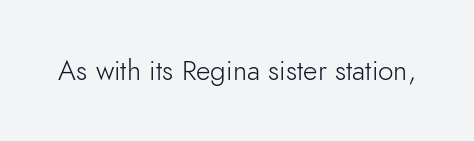
{"serif": "no", "italic": "no", "bold": "no", "weight": "light", "width": "normal", "stroke_contrast": "low", "x_height": "small", "monospaced": "no", "underline": "no", "letter_spacing": "normal", "letter_spacing_em": 0.0, "glyph_px": 28}
